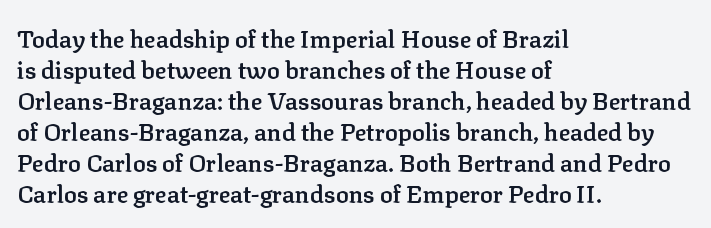
The image shows 24 px text type, upright; set left-aligned, normal line spacing (1.29x), normal letter spacing, not underlined.
